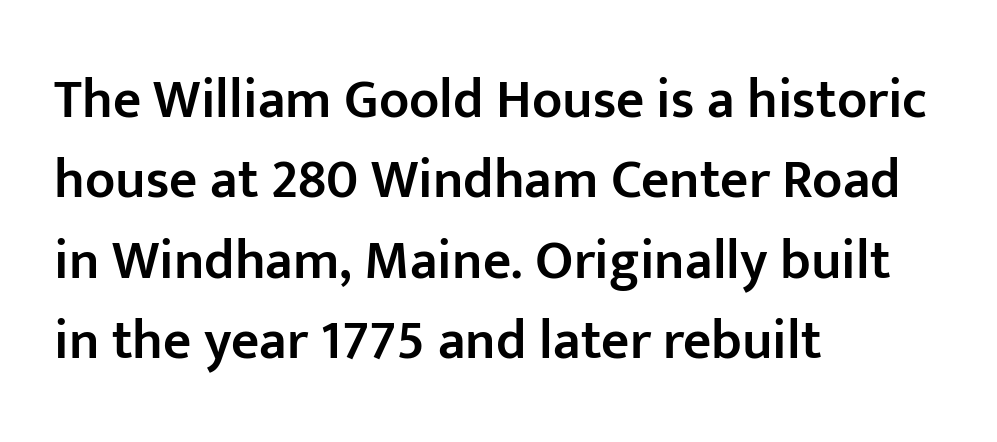
Q: Is the text bold? A: Semi-bold.
Q: Is the text italic (slanted)? A: No, it is upright.
Q: Is the typeface a serif or a sans-serif typeface? A: Sans-serif.
Q: Is the text underlined? A: No.
Q: How is the paragraph aligned? A: Left-aligned.
Q: Is the spacing between letters normal or unusually wide? A: Normal.
Q: Is the spacing between lines tight, normal or loose? A: Normal.
Q: Width (condensed, normal, or wide)? A: Normal.
Q: Stroke contrast? A: Low.
Q: x-height? A: Medium.
Q: Monospaced? A: No.
